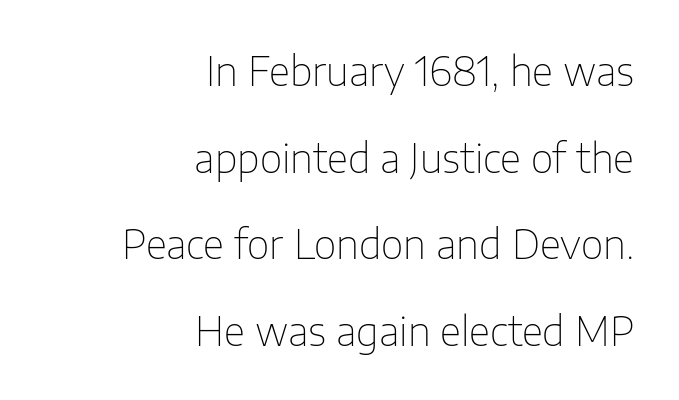
Q: Is the text bold? A: No.
Q: Is the text italic (slanted)? A: No, it is upright.
Q: Is the typeface a serif or a sans-serif typeface? A: Sans-serif.
Q: Is the text underlined? A: No.
Q: How is the paragraph aligned? A: Right-aligned.
Q: Is the spacing between letters normal or unusually wide? A: Normal.
Q: Is the spacing between lines tight, normal or loose? A: Loose.
Q: Width (condensed, normal, or wide)? A: Normal.
Q: Stroke contrast? A: Low.
Q: x-height? A: Medium.
Q: Monospaced? A: No.
